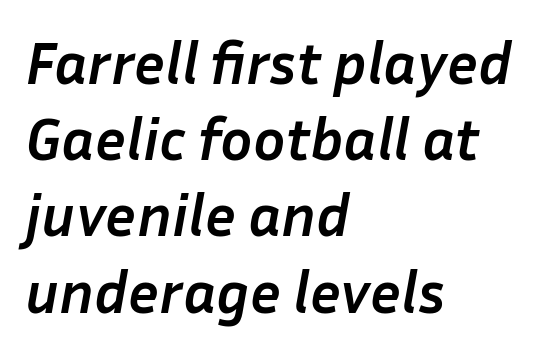
The compositor pushed each line to the left boundary. The space beneath each line is pristine and unruled. Line spacing here is normal. Standard letterfit; no display-style spreading of the glyphs. When letters slant like this, we call the style italic. Weight: bold.
